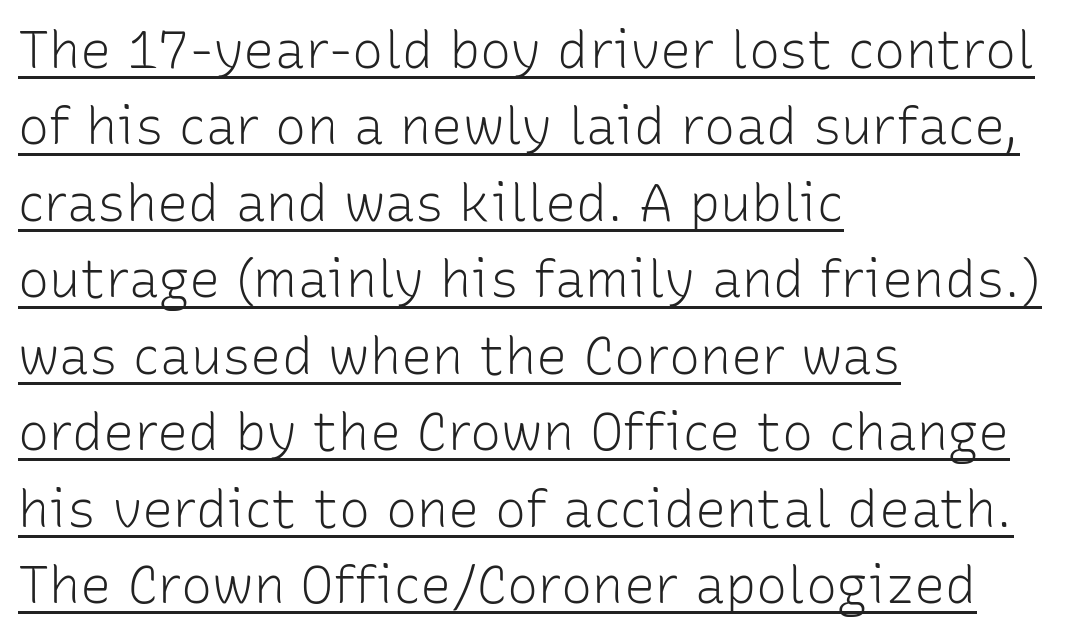
The image shows 52 px light sans-serif type, upright; set left-aligned, normal line spacing (1.47x), normal letter spacing, underlined; low stroke contrast and a medium x-height.
